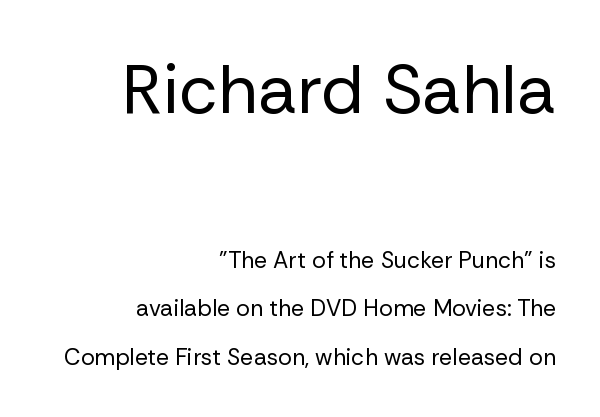
Q: Is the text bold? A: No.
Q: Is the text italic (slanted)? A: No, it is upright.
Q: Is the typeface a serif or a sans-serif typeface? A: Sans-serif.
Q: Is the text underlined? A: No.
Q: How is the paragraph aligned? A: Right-aligned.
Q: Is the spacing between letters normal or unusually wide? A: Normal.
Q: Is the spacing between lines tight, normal or loose? A: Loose.
Q: Which block of text is set in a larger size, the first (top) or the second (bottom)? A: The first (top) one.
Q: Width (condensed, normal, or wide)? A: Normal.
Q: Stroke contrast? A: Low.
Q: x-height? A: Medium.
Q: Monospaced? A: No.
